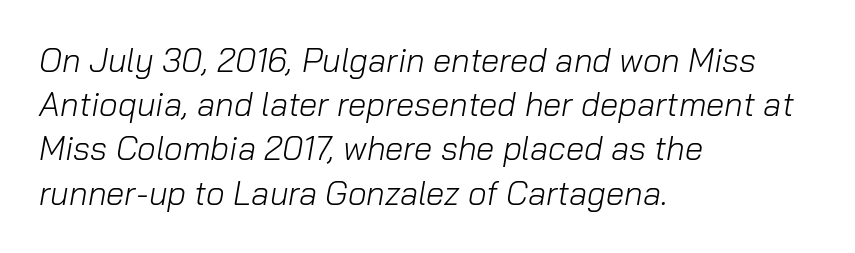
The image shows 33 px light type, italic (leaning right); set left-aligned, normal line spacing (1.34x), normal letter spacing, not underlined; low stroke contrast and a medium x-height.
